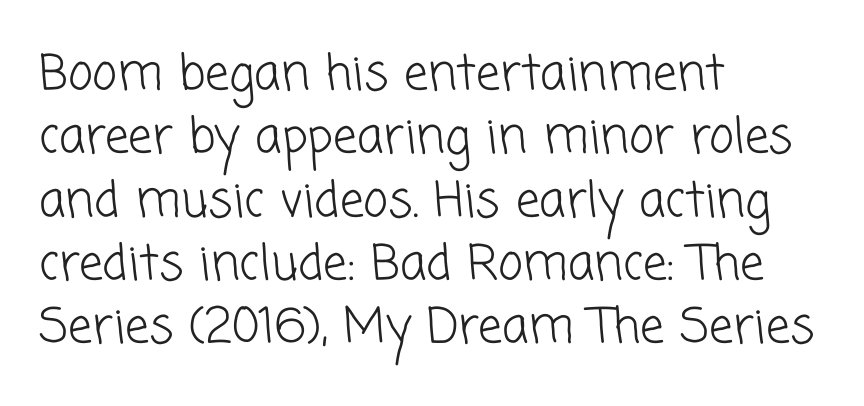
The image shows 48 px light sans-serif type; set left-aligned, normal line spacing (1.32x), normal letter spacing, not underlined; low stroke contrast and a medium x-height.
